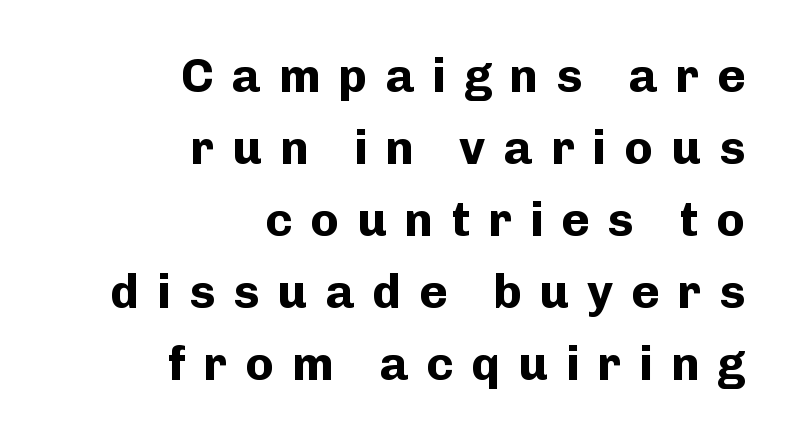
Honestly, the letter spacing is so wide it's the main thing you notice. Line spacing here is normal. Note the varied advance widths — an 'i' is clearly narrower than an 'm'. Notice how the passage keeps a crisp vertical edge on the right only. Thick stems and heavy bowls — unmistakably bold.
